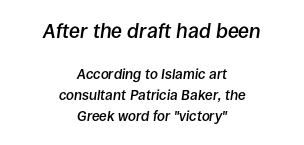
You get the large type first, then a drop to smaller type. The letters are semibold — heavier than regular but short of a full bold. Notice how the stems are inclined rather than vertical — that's the hallmark of italics. The gaps between neighbouring characters are ordinary and unremarkable. These lines are centered, leaving both edges ragged.
